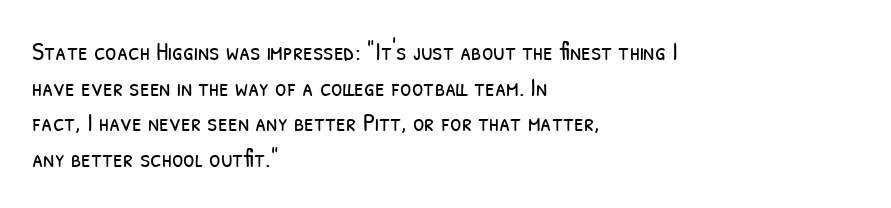
The horizontal fit of the characters is conventional and even. Quick note: interline space is typical. Reading down the block, your eye returns to a fixed left position each line. Compared with a typical body face, this is equally light or lighter still. Quick note: underline off.
